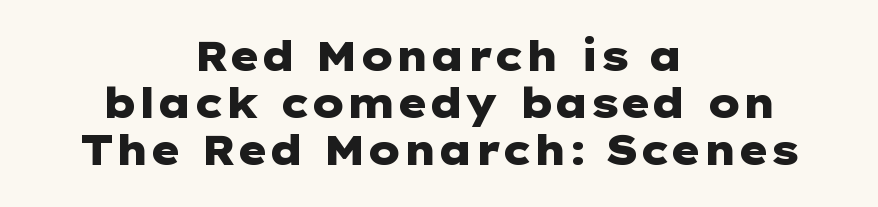
The image shows 41 px heavy, wide sans-serif type, upright; set centered, tight line spacing (1.15x), normal letter spacing, not underlined; low stroke contrast and a medium x-height.
